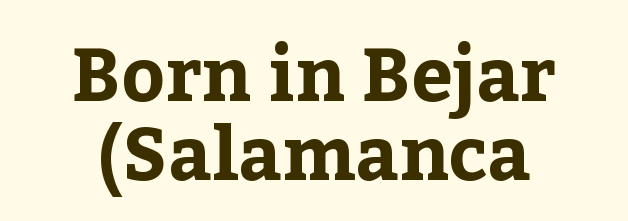
Rendered with straight, roman letterforms. Beneath every word, the page is bare. The space between consecutive lines is stingy. The passage shown has conventional tracking throughout. Pretty heavy lettering here — definitely bold.
